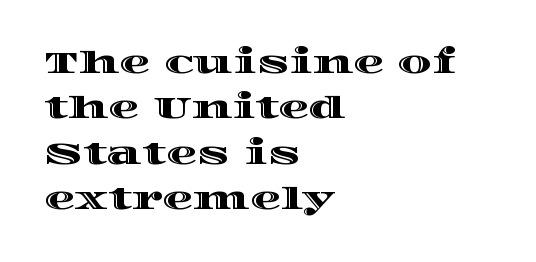
{"italic": "no", "width": "wide", "x_height": "large", "monospaced": "no", "underline": "no", "align": "left", "line_spacing": "normal", "line_spacing_ratio": 1.46, "letter_spacing": "normal", "letter_spacing_em": 0.0, "glyph_px": 31}
